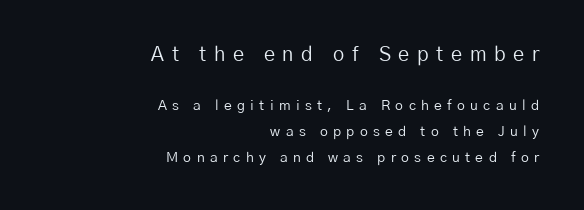
Q: Is the text bold? A: No.
Q: Is the text italic (slanted)? A: No, it is upright.
Q: Is the text underlined? A: No.
Q: How is the paragraph aligned? A: Right-aligned.
Q: Is the spacing between letters normal or unusually wide? A: Unusually wide.
Q: Which block of text is set in a larger size, the first (top) or the second (bottom)? A: The first (top) one.
